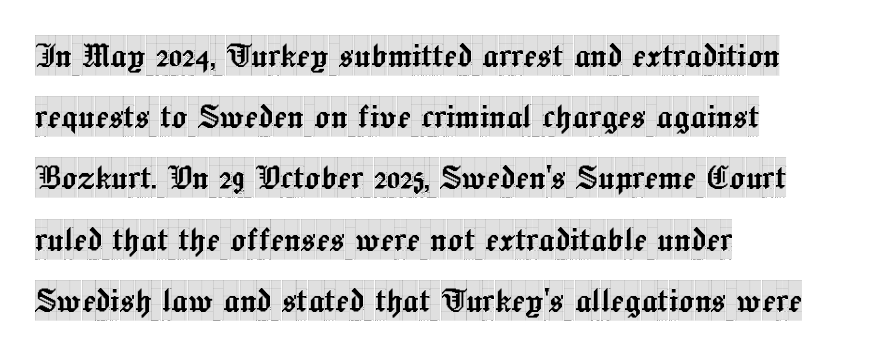
Stroke terminals: seriffed. You could call the tracking neutral — neither tight nor loose. Each row of text sits above clean, open space. Line spacing here is normal.
